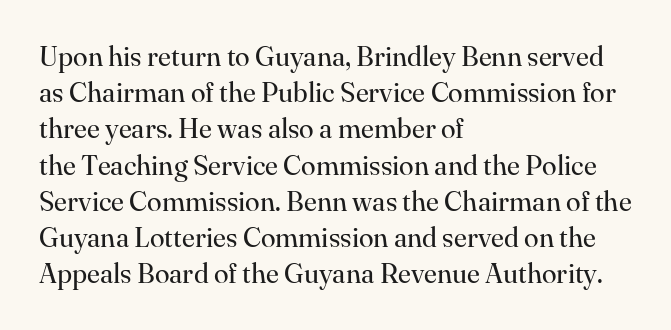
{"italic": "no", "bold": "no", "underline": "no", "align": "left", "line_spacing": "normal", "line_spacing_ratio": 1.34, "letter_spacing": "normal", "letter_spacing_em": 0.0, "glyph_px": 27}
